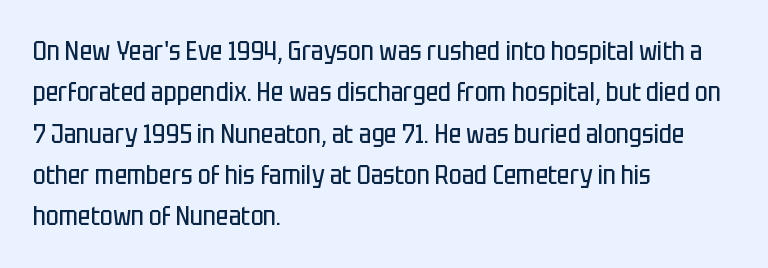
Q: Is the text bold? A: No.
Q: Is the text italic (slanted)? A: No, it is upright.
Q: Is the text underlined? A: No.
Q: How is the paragraph aligned? A: Left-aligned.
Q: Is the spacing between letters normal or unusually wide? A: Normal.
Q: Is the spacing between lines tight, normal or loose? A: Normal.
